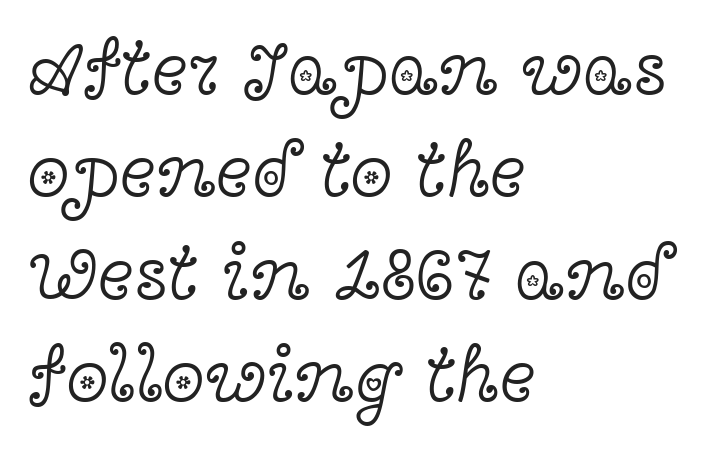
The image shows 77 px light, wide serif type, upright; set left-aligned, normal line spacing (1.33x), normal letter spacing, not underlined; a medium x-height.
